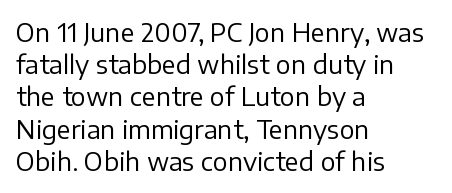
{"italic": "no", "bold": "no", "underline": "no", "align": "left", "line_spacing": "normal", "line_spacing_ratio": 1.29, "letter_spacing": "normal", "letter_spacing_em": 0.0, "glyph_px": 25}
